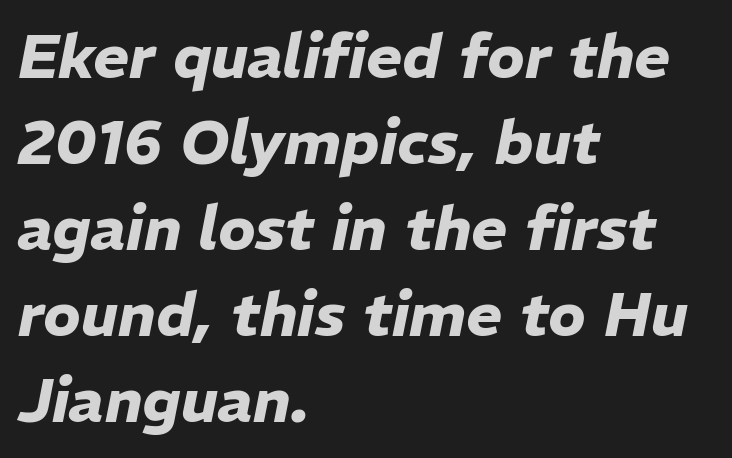
This rendering uses left alignment, leaving the right contour irregular. Note the varied advance widths — an 'i' is clearly narrower than an 'm'. Looking at the ascenders, they clearly lean. The horizontal fit of the characters is conventional and even.
